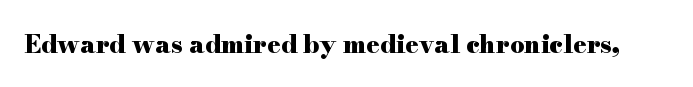
{"italic": "no", "bold": "yes", "underline": "no", "letter_spacing": "normal", "letter_spacing_em": 0.0, "glyph_px": 25}
